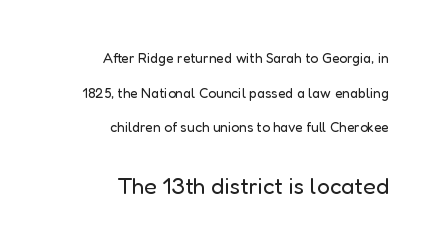
The image shows 23 px text type, upright; set right-aligned, loose line spacing (2.47x), normal letter spacing, not underlined; the second (bottom) block is 1.64x larger.
